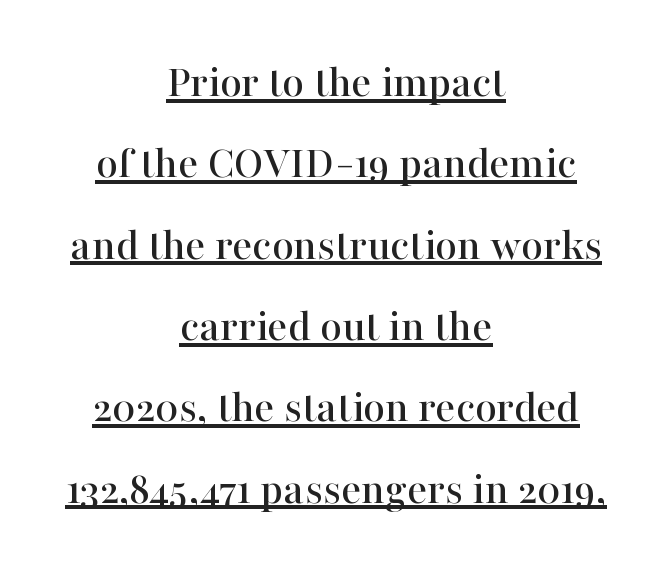
Compared with a flush-left layout, this one balances lines on the center instead. Characters remain perfectly vertical along every line. Honestly, the underline is the first thing you notice here. This sample uses plain, unmodified letter spacing. Letterform terminals end in serifs throughout the passage. Note the varied advance widths — an 'i' is clearly narrower than an 'm'.
